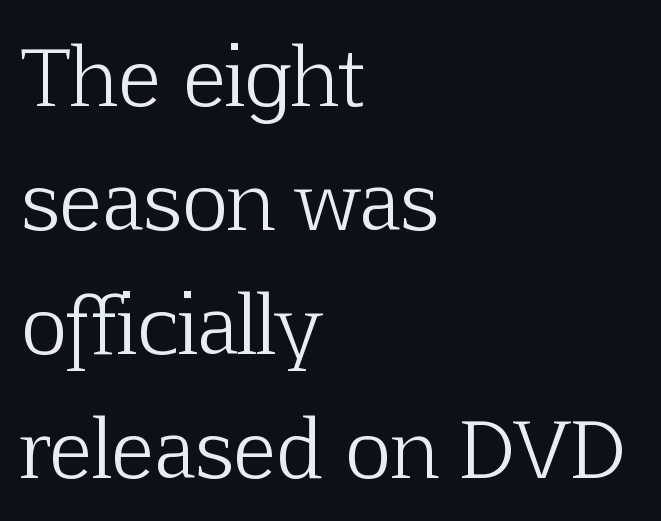
Q: Is the text bold? A: No.
Q: Is the text italic (slanted)? A: No, it is upright.
Q: Is the typeface a serif or a sans-serif typeface? A: Serif.
Q: Is the text underlined? A: No.
Q: How is the paragraph aligned? A: Left-aligned.
Q: Is the spacing between letters normal or unusually wide? A: Normal.
Q: Is the spacing between lines tight, normal or loose? A: Normal.
Q: Width (condensed, normal, or wide)? A: Normal.
Q: Stroke contrast? A: Low.
Q: x-height? A: Medium.
Q: Monospaced? A: No.
